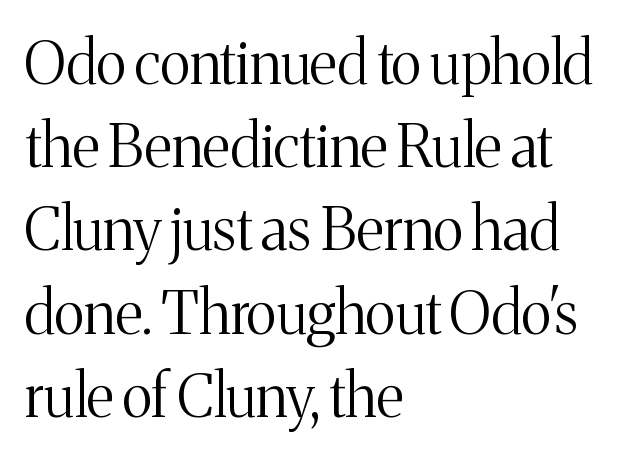
Q: Is the text bold? A: No.
Q: Is the text italic (slanted)? A: No, it is upright.
Q: Is the typeface a serif or a sans-serif typeface? A: Serif.
Q: Is the text underlined? A: No.
Q: How is the paragraph aligned? A: Left-aligned.
Q: Is the spacing between letters normal or unusually wide? A: Normal.
Q: Is the spacing between lines tight, normal or loose? A: Normal.
Q: Width (condensed, normal, or wide)? A: Normal.
Q: Stroke contrast? A: Medium.
Q: x-height? A: Medium.
Q: Monospaced? A: No.
